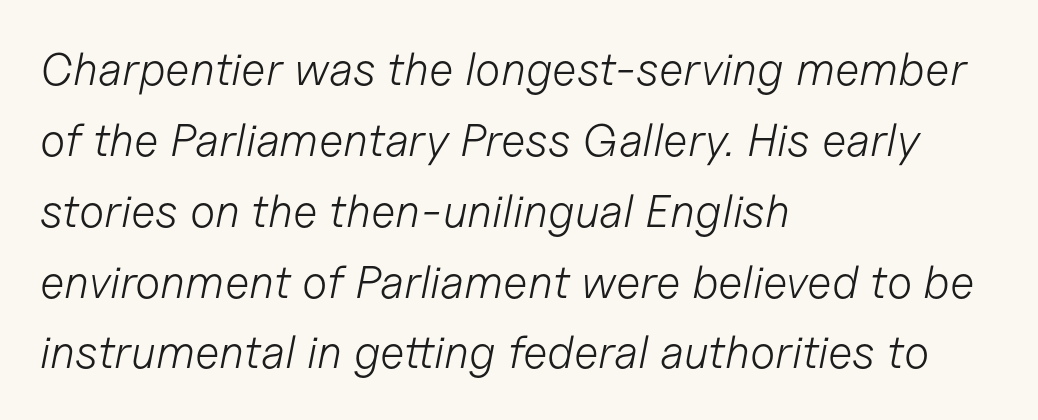
Q: Is the text bold? A: No.
Q: Is the text italic (slanted)? A: Yes, it leans right by about 11 degrees.
Q: Is the text underlined? A: No.
Q: How is the paragraph aligned? A: Left-aligned.
Q: Is the spacing between letters normal or unusually wide? A: Normal.
Q: Is the spacing between lines tight, normal or loose? A: Normal.
Q: Width (condensed, normal, or wide)? A: Normal.
Q: Stroke contrast? A: Low.
Q: x-height? A: Medium.
Q: Monospaced? A: No.
